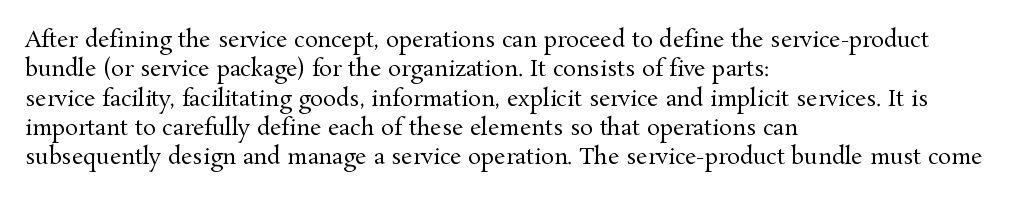
Caption: face not bold, strokes unweighted. Whoever set this chose a conventional vertical rhythm. This sample uses plain, unmodified letter spacing. The lettering stays uniformly vertical, giving the passage a roman look. Rule under the text: the space is simply empty.
